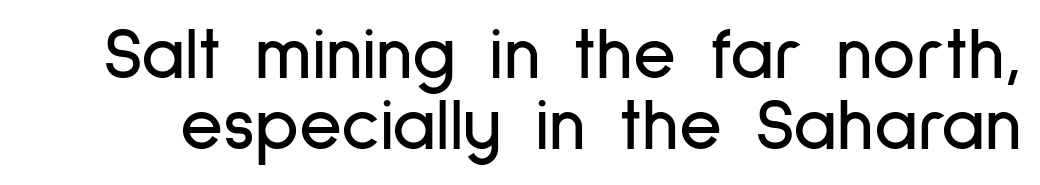
Q: Is the text italic (slanted)? A: No, it is upright.
Q: Is the typeface a serif or a sans-serif typeface? A: Sans-serif.
Q: Is the text underlined? A: No.
Q: Is the spacing between letters normal or unusually wide? A: Normal.
Q: Is the spacing between lines tight, normal or loose? A: Tight.
Q: Width (condensed, normal, or wide)? A: Condensed.
Q: Stroke contrast? A: Low.
Q: x-height? A: Medium.
Q: Monospaced? A: No.
